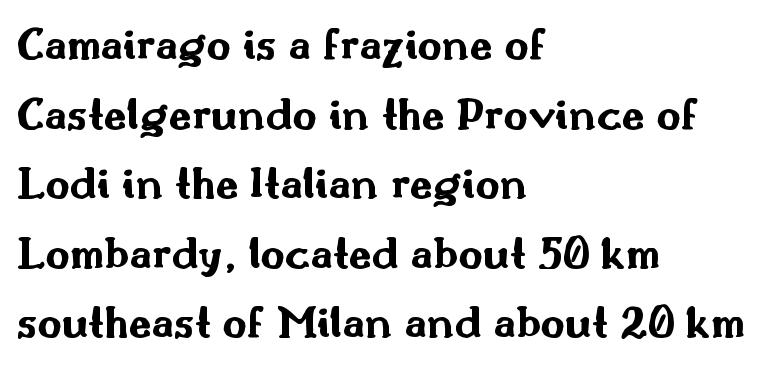
Honestly, the row spacing looks completely unremarkable. The lines in this sample share a left origin and differ only in where they stop. The rendering uses a bold face; every stroke is thick and dark. The area under the type is left untouched. Quick note: not italic, upright. Does extra space separate the letters? No, they use regular spacing.
